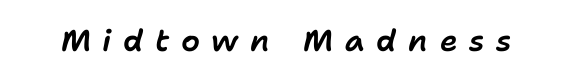
The typography opts for an oblique posture over an upright one. Each word looks stretched out because of the extra space between its letters. The passage shown is not underscored anywhere. The passage shown is typed in a proportional face where columns would drift.
